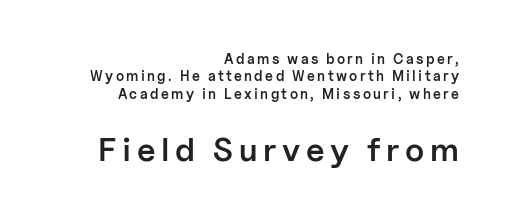
Q: Is the text bold? A: Semi-bold.
Q: Is the text italic (slanted)? A: No, it is upright.
Q: Is the typeface a serif or a sans-serif typeface? A: Sans-serif.
Q: Is the text underlined? A: No.
Q: How is the paragraph aligned? A: Right-aligned.
Q: Is the spacing between lines tight, normal or loose? A: Normal.
Q: Which block of text is set in a larger size, the first (top) or the second (bottom)? A: The second (bottom) one.
Q: Width (condensed, normal, or wide)? A: Normal.
Q: Stroke contrast? A: Low.
Q: x-height? A: Medium.
Q: Monospaced? A: No.
